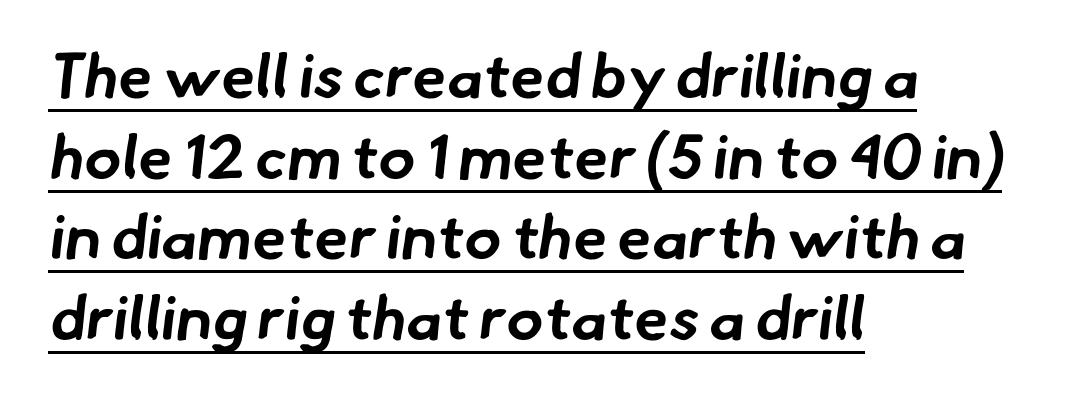
The image shows 62 px bold sans-serif type; set left-aligned, normal line spacing (1.3x), normal letter spacing, underlined; low stroke contrast and a small x-height.
